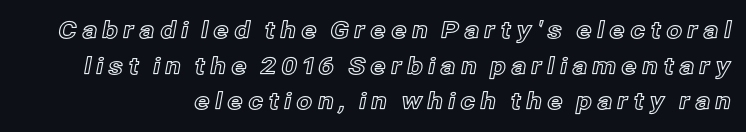
A clean baseline with only descenders dipping below it. Does the leading feel generous? No, just average. All the whitespace from short lines collects on the left. Display-style spreading of the glyphs; the letterfit is very open.
